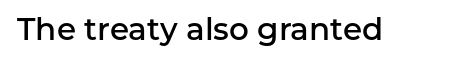
The image shows 31 px semibold sans-serif type, upright; set normal letter spacing, not underlined; low stroke contrast and a medium x-height.
